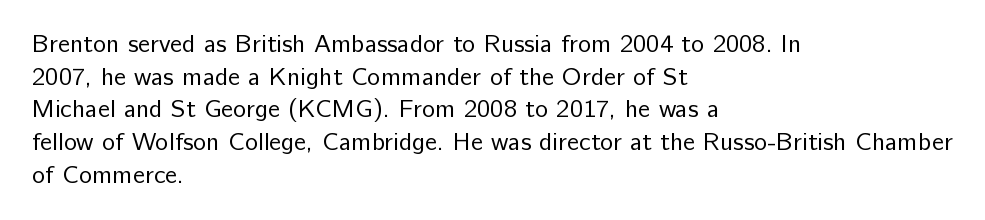
The image shows 25 px text type, upright; set left-aligned, normal line spacing (1.31x), normal letter spacing, not underlined.
